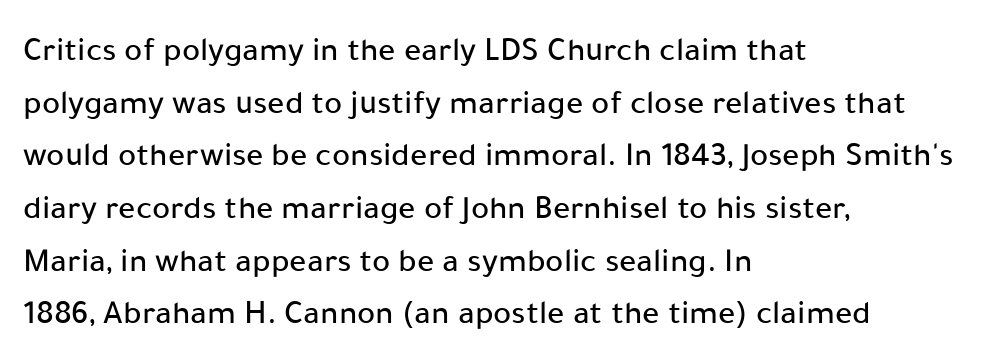
{"serif": "no", "italic": "no", "width": "normal", "stroke_contrast": "low", "x_height": "medium", "monospaced": "no", "underline": "no", "align": "left", "line_spacing": "normal", "line_spacing_ratio": 1.55, "letter_spacing": "normal", "letter_spacing_em": 0.0, "glyph_px": 34}
